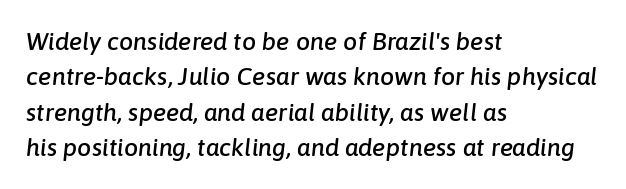
The typesetter chose a ragged-right arrangement here. Tracking here is standard; glyphs follow each other at the usual distance. These lines sit exactly where default settings would place them. Italic: yes, the glyphs are oblique.
